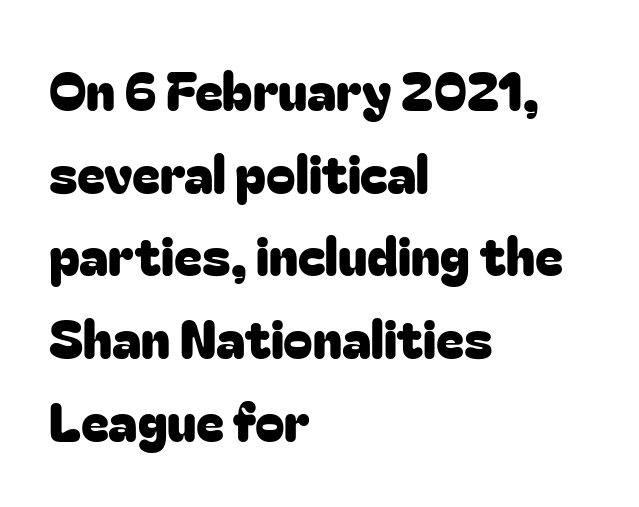
Q: Is the text italic (slanted)? A: No, it is upright.
Q: Is the typeface a serif or a sans-serif typeface? A: Sans-serif.
Q: Is the text underlined? A: No.
Q: How is the paragraph aligned? A: Left-aligned.
Q: Is the spacing between letters normal or unusually wide? A: Normal.
Q: Is the spacing between lines tight, normal or loose? A: Normal.
Q: Width (condensed, normal, or wide)? A: Normal.
Q: Stroke contrast? A: Low.
Q: x-height? A: Medium.
Q: Monospaced? A: No.
